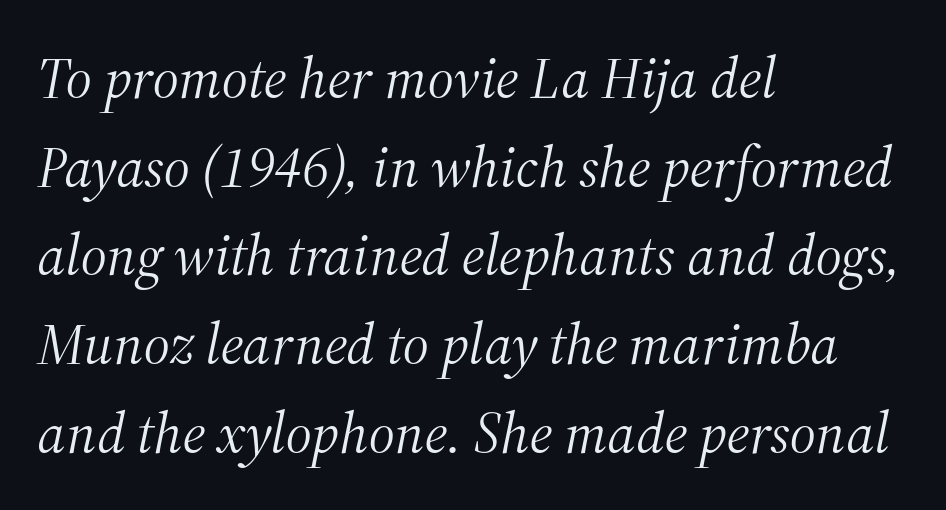
The image shows 58 px light serif type, italic (leaning right); set left-aligned, normal line spacing (1.53x), normal letter spacing, not underlined; medium stroke contrast and a medium x-height.
